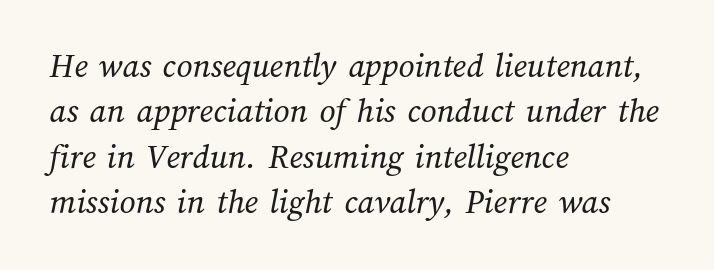
The image shows 35 px regular-weight type; set left-aligned, normal line spacing (1.3x), normal letter spacing, not underlined; medium stroke contrast and a medium x-height.
